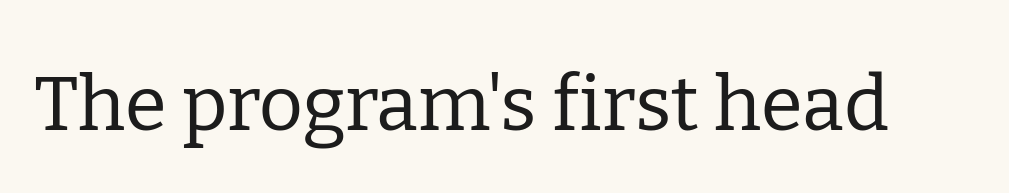
{"serif": "yes", "italic": "no", "bold": "no", "weight": "regular", "width": "normal", "stroke_contrast": "low", "x_height": "medium", "monospaced": "no", "underline": "no", "letter_spacing": "normal", "letter_spacing_em": 0.0, "glyph_px": 76}
